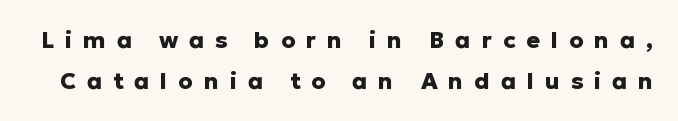
Caption: bold face, heavy strokes. Loose tracking; the words dissolve into strings of separated letters. The space directly below the letters is spotless. You can tell it's not italic because the verticals are truly vertical.
